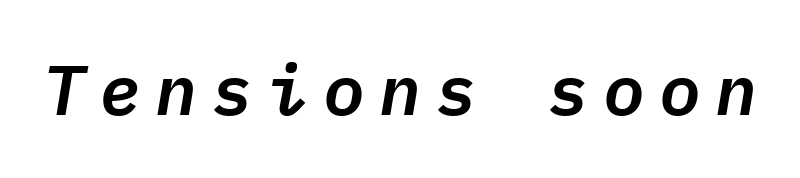
{"italic": "yes", "lean": "right", "slant_degrees": 9, "width": "normal", "stroke_contrast": "low", "x_height": "medium", "monospaced": "yes", "underline": "no", "letter_spacing": "wide", "letter_spacing_em": 0.2, "glyph_px": 70}
